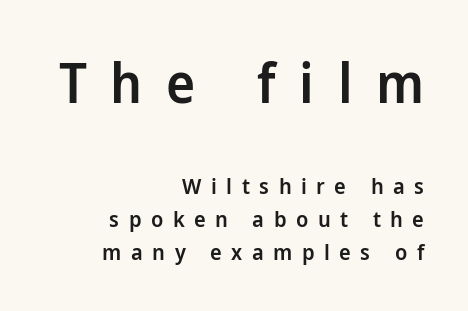
Letter spacing: wide. Reading down the column, the eye jumps a familiar distance to each next line. I'd describe the lettering as semibold — firm but not a full bold. Decoration check: the copy has no underline.
